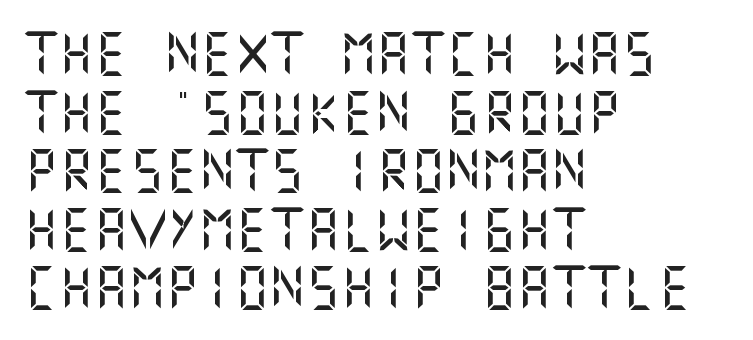
Leftover space on each line is placed entirely after the last word. Default kerning and tracking; the words read as compact shapes. I'd call this a sans setting — the letters go barefoot. Does the lettering tilt? It doesn't — this is upright. What's the leading like? Ordinary, nothing unusual.
